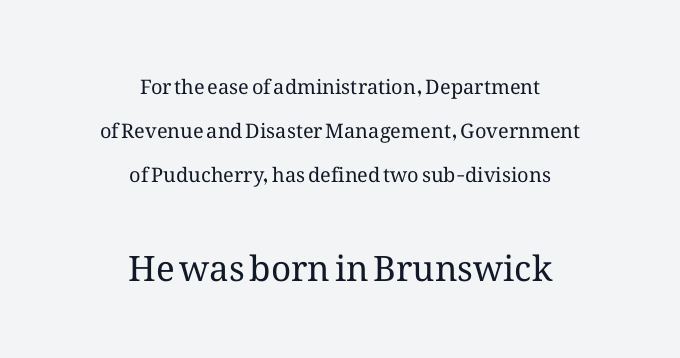
Q: Is the text bold? A: No.
Q: Is the text italic (slanted)? A: No, it is upright.
Q: Is the text underlined? A: No.
Q: How is the paragraph aligned? A: Centered.
Q: Is the spacing between letters normal or unusually wide? A: Normal.
Q: Is the spacing between lines tight, normal or loose? A: Loose.
Q: Which block of text is set in a larger size, the first (top) or the second (bottom)? A: The second (bottom) one.
Q: Width (condensed, normal, or wide)? A: Normal.
Q: Stroke contrast? A: Medium.
Q: x-height? A: Medium.
Q: Monospaced? A: No.
